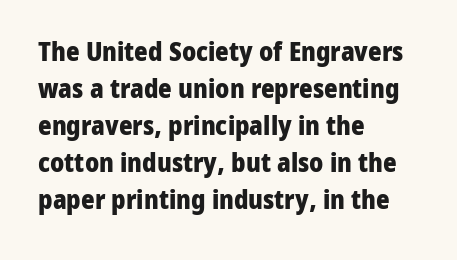
These words are printed bold, with thick strokes throughout. Between one letter and the next there's only the usual sliver of space. The letters stand straight up with perfectly vertical stems. The rendering anchors every line to the left-hand side. The leading is moderate, giving the passage an even texture.
